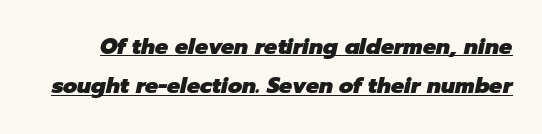
Does the weight exceed regular? Yes, all the way to bold. Spacing between characters is what you'd get straight out of the box. Characters are canted at an angle relative to the baseline's perpendicular. Like a heading marked for emphasis, these lines bear an underscore.
